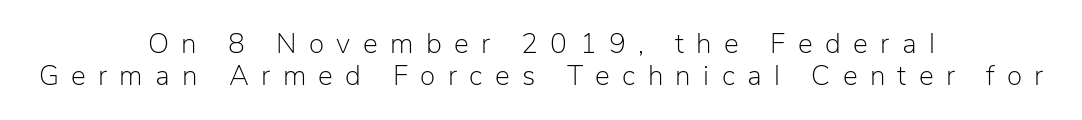
{"serif": "no", "italic": "no", "bold": "no", "weight": "light", "width": "normal", "stroke_contrast": "low", "x_height": "medium", "monospaced": "no", "underline": "no", "align": "center", "line_spacing": "tight", "line_spacing_ratio": 1.15, "letter_spacing": "wide", "letter_spacing_em": 0.44, "glyph_px": 28}
